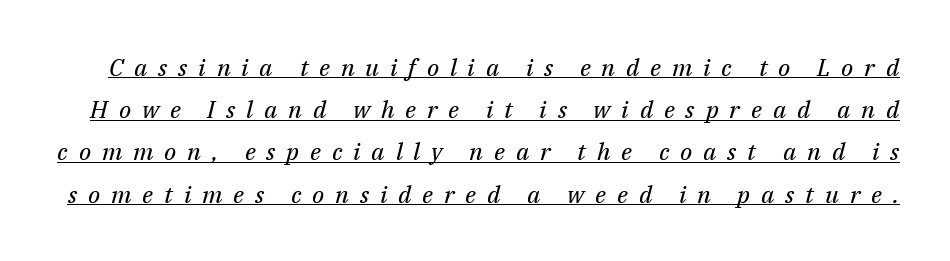
Q: Is the text bold? A: No.
Q: Is the text italic (slanted)? A: Yes, it leans right by about 14 degrees.
Q: Is the text underlined? A: Yes.
Q: Is the spacing between letters normal or unusually wide? A: Unusually wide.
